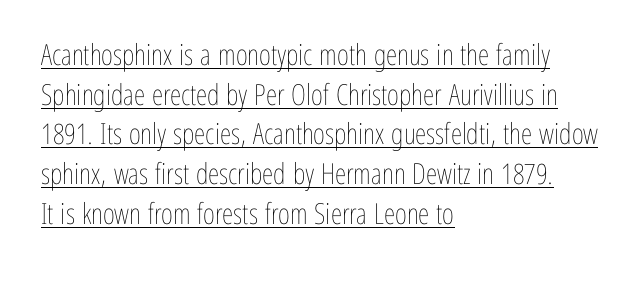
The image shows 29 px thin, condensed type, upright; set left-aligned, normal line spacing (1.37x), normal letter spacing, underlined; low stroke contrast and a medium x-height.
